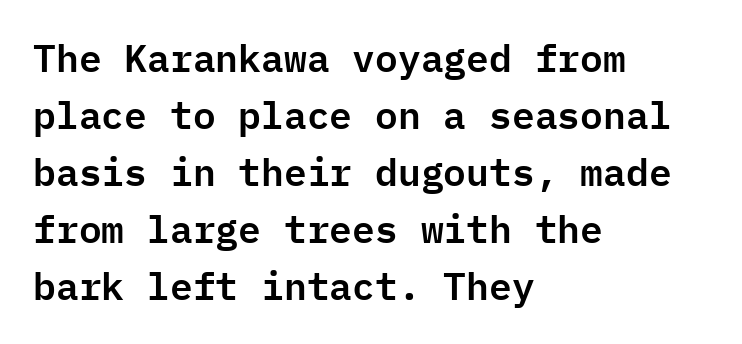
Font category for this specimen: sans-serif. Think of a typewriter: that constant character pitch is what you see here. Vertical spacing — default. Letter spacing: default. A roman cut, with each character standing at attention. Only glyphs here, with clear space below each row.
